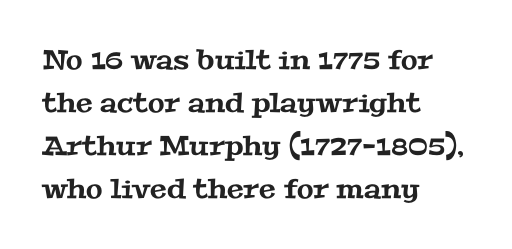
Letters rest on an invisible, unmarked baseline. Leading matches the norm, producing a regular column. Compared with typical body copy, the letter spacing here is the same. All the whitespace from short lines collects on the right.
